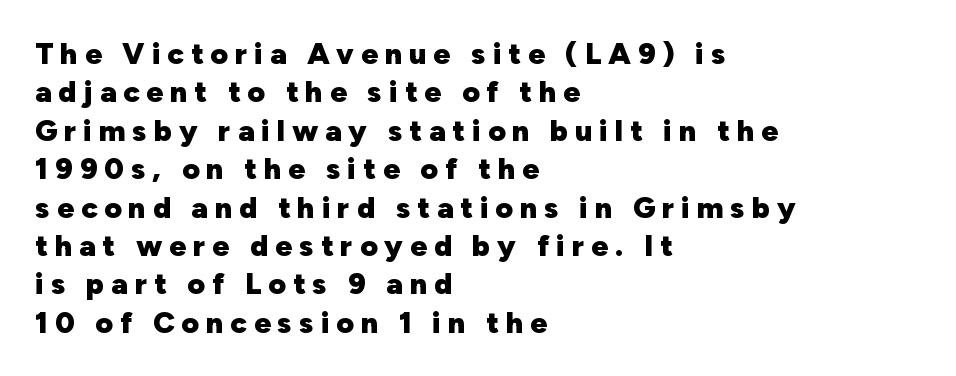
Q: Is the text bold? A: Yes.
Q: Is the text italic (slanted)? A: No, it is upright.
Q: Is the typeface a serif or a sans-serif typeface? A: Sans-serif.
Q: Is the text underlined? A: No.
Q: How is the paragraph aligned? A: Left-aligned.
Q: Is the spacing between letters normal or unusually wide? A: Unusually wide.
Q: Is the spacing between lines tight, normal or loose? A: Normal.
Q: Width (condensed, normal, or wide)? A: Normal.
Q: Stroke contrast? A: Low.
Q: x-height? A: Medium.
Q: Monospaced? A: No.
